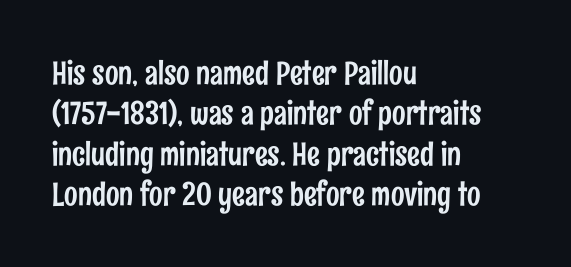
{"serif": "no", "italic": "no", "width": "condensed", "stroke_contrast": "low", "x_height": "medium", "monospaced": "no", "underline": "no", "align": "left", "line_spacing": "normal", "line_spacing_ratio": 1.26, "letter_spacing": "normal", "letter_spacing_em": 0.0, "glyph_px": 32}
